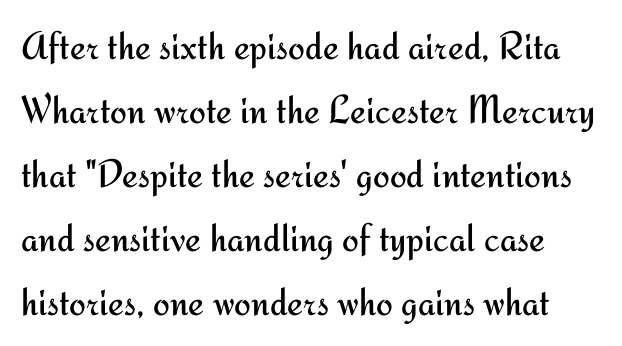
Q: Is the text bold? A: No.
Q: Is the text italic (slanted)? A: No, it is upright.
Q: Is the typeface a serif or a sans-serif typeface? A: Sans-serif.
Q: Is the text underlined? A: No.
Q: Is the spacing between letters normal or unusually wide? A: Normal.
Q: Is the spacing between lines tight, normal or loose? A: Normal.
Q: Width (condensed, normal, or wide)? A: Normal.
Q: Stroke contrast? A: Medium.
Q: x-height? A: Small.
Q: Monospaced? A: No.
